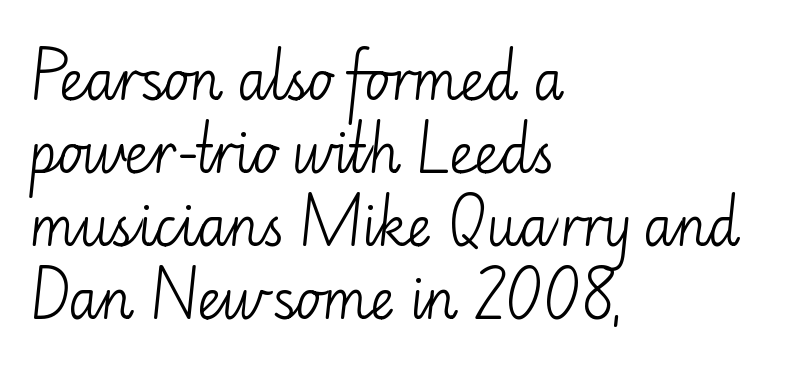
The strip under each line holds only bare page. These lines sit exactly where default settings would place them. The typeface chosen for these lines omits serifs. There is no visible air inserted between adjacent glyphs.
